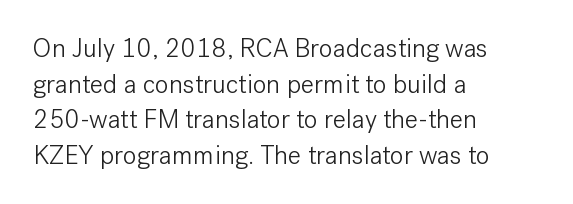
The image shows 26 px text type, upright; set left-aligned, normal line spacing (1.37x), normal letter spacing, not underlined.
